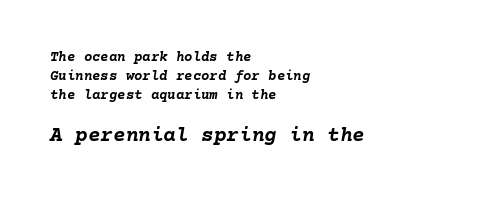
A typesetter would call this leading conventional body-copy spacing. Casual observation: everything's shoved over to the left. The rendering uses a bold face; every stroke is thick and dark. You get the small type first, then a jump to larger type. The glyphs look as if they've been sheared to an angle. Decoration check: the copy has no underline.
